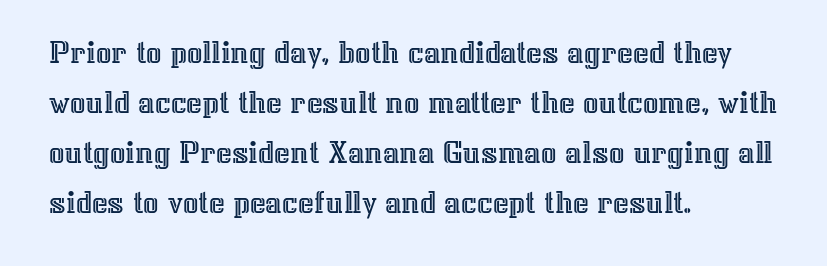
Q: Is the text italic (slanted)? A: No, it is upright.
Q: Is the text underlined? A: No.
Q: How is the paragraph aligned? A: Left-aligned.
Q: Is the spacing between letters normal or unusually wide? A: Normal.
Q: Is the spacing between lines tight, normal or loose? A: Normal.
Q: Width (condensed, normal, or wide)? A: Normal.
Q: x-height? A: Medium.
Q: Monospaced? A: No.
